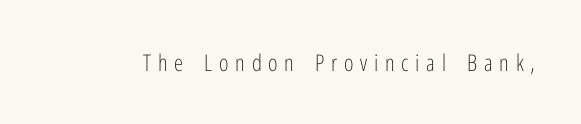
The image shows 23 px text type, upright; set unusually wide letter spacing (+0.29 em), not underlined.
